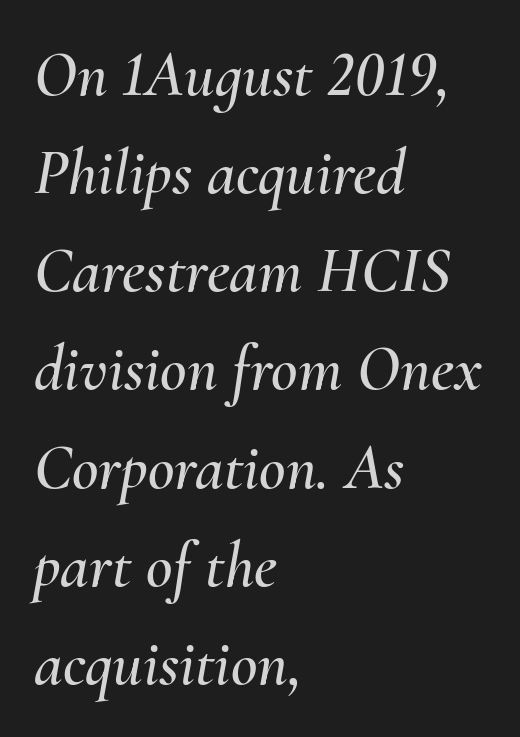
Q: Is the text italic (slanted)? A: Yes, it leans right by about 10 degrees.
Q: Is the text underlined? A: No.
Q: How is the paragraph aligned? A: Left-aligned.
Q: Is the spacing between letters normal or unusually wide? A: Normal.
Q: Is the spacing between lines tight, normal or loose? A: Normal.
Q: Width (condensed, normal, or wide)? A: Normal.
Q: Stroke contrast? A: Medium.
Q: x-height? A: Small.
Q: Monospaced? A: No.
